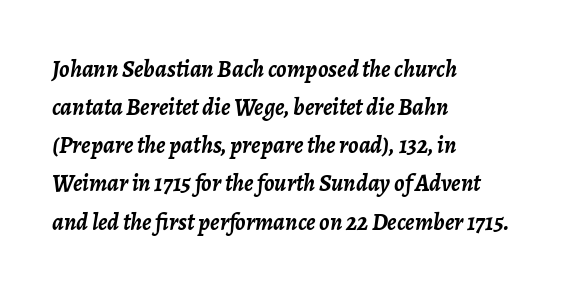
The image shows 24 px bold type, italic (leaning right); set left-aligned, normal line spacing (1.59x), normal letter spacing, not underlined.
